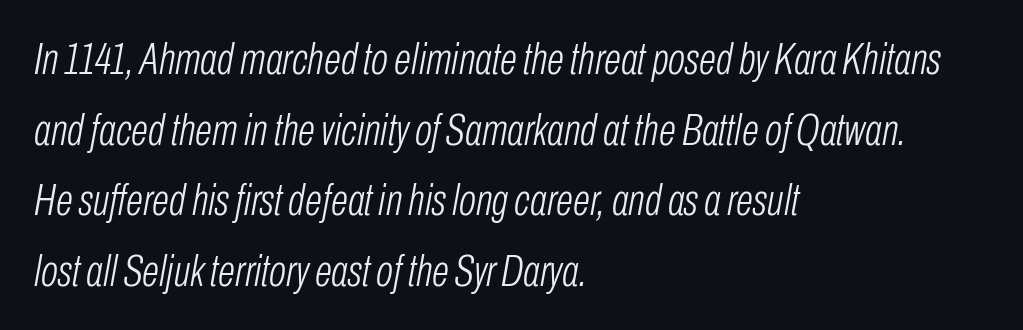
Is this a fixed-width face? No — the glyphs have proportional, varying widths. Notice how the passage keeps a crisp vertical edge on the left only. What stands out about the letter spacing? Nothing — it is the standard amount. Stroke mass is kept to a normal reading level or below. Type without underlining.
